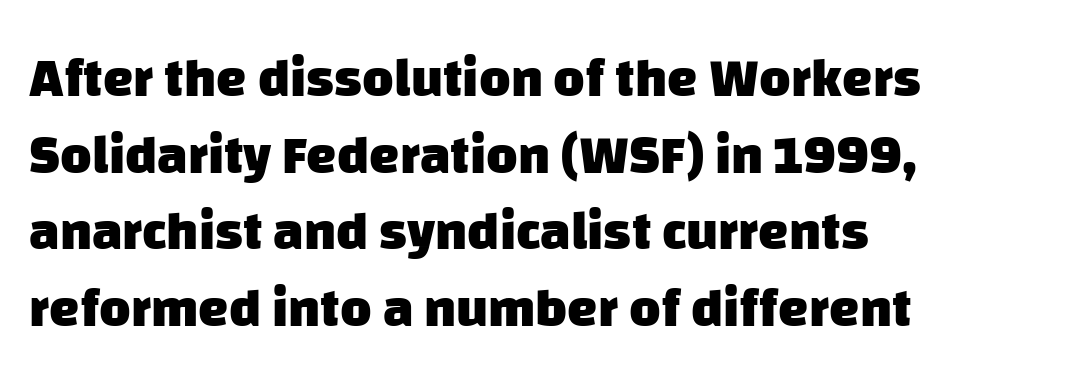
The image shows 54 px heavy sans-serif type; set left-aligned, normal line spacing (1.42x), normal letter spacing, not underlined; low stroke contrast and a large x-height.
